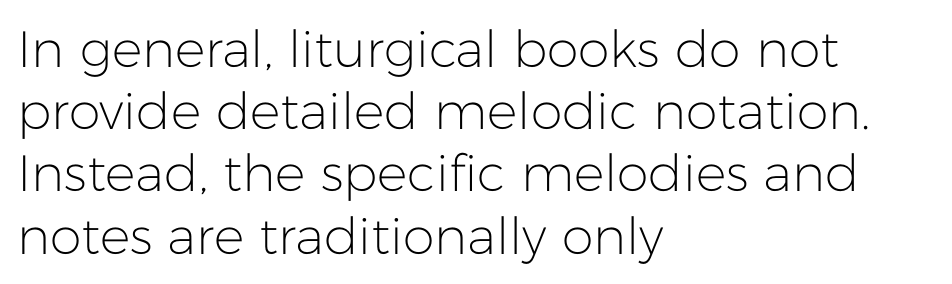
The space directly below the letters is spotless. Each letter keeps its own natural width here, so spacing adapts to shape. If you drew a ruler down the left edge, every line would touch it. The rendering shows plain stroke endings on the letterforms — a sans-serif design.
